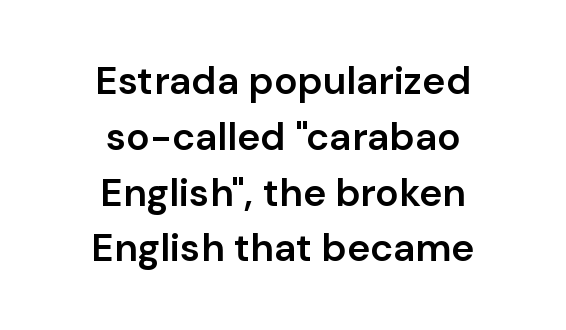
Q: Is the text bold? A: Semi-bold.
Q: Is the text italic (slanted)? A: No, it is upright.
Q: Is the typeface a serif or a sans-serif typeface? A: Sans-serif.
Q: Is the text underlined? A: No.
Q: How is the paragraph aligned? A: Centered.
Q: Is the spacing between letters normal or unusually wide? A: Normal.
Q: Is the spacing between lines tight, normal or loose? A: Normal.
Q: Width (condensed, normal, or wide)? A: Normal.
Q: Stroke contrast? A: Low.
Q: x-height? A: Medium.
Q: Monospaced? A: No.
